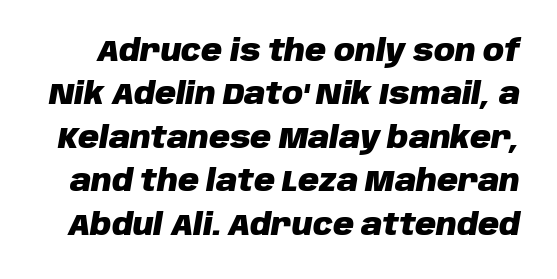
The image shows 29 px heavy type, italic (leaning right); set normal line spacing (1.5x), normal letter spacing, not underlined; low stroke contrast and a large x-height.
